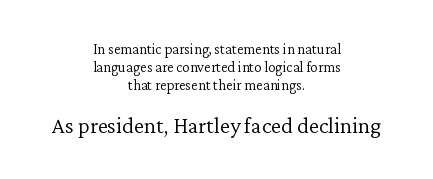
Q: Is the text bold? A: No.
Q: Is the text italic (slanted)? A: No, it is upright.
Q: Is the text underlined? A: No.
Q: How is the paragraph aligned? A: Centered.
Q: Is the spacing between letters normal or unusually wide? A: Normal.
Q: Which block of text is set in a larger size, the first (top) or the second (bottom)? A: The second (bottom) one.
